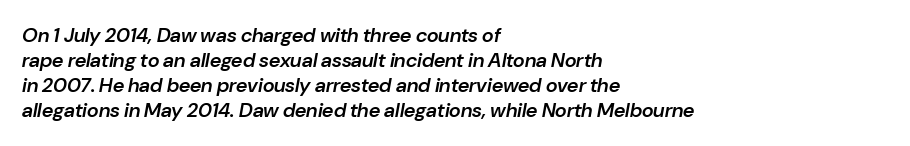
{"italic": "yes", "lean": "right", "slant_degrees": 10, "bold": "semi", "underline": "no", "align": "left", "line_spacing": "normal", "line_spacing_ratio": 1.25, "letter_spacing": "normal", "letter_spacing_em": 0.0, "glyph_px": 20}
